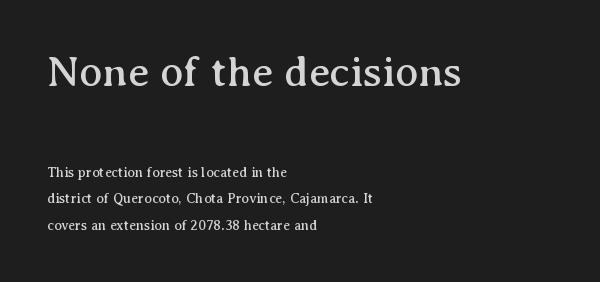
Q: Is the text italic (slanted)? A: No, it is upright.
Q: Is the typeface a serif or a sans-serif typeface? A: Serif.
Q: Is the text underlined? A: No.
Q: How is the paragraph aligned? A: Left-aligned.
Q: Is the spacing between letters normal or unusually wide? A: Normal.
Q: Is the spacing between lines tight, normal or loose? A: Loose.
Q: Which block of text is set in a larger size, the first (top) or the second (bottom)? A: The first (top) one.
Q: Width (condensed, normal, or wide)? A: Normal.
Q: Stroke contrast? A: Medium.
Q: x-height? A: Medium.
Q: Monospaced? A: No.
